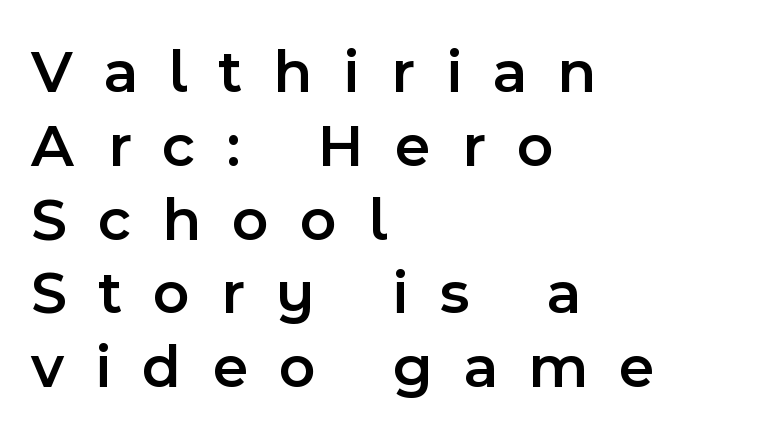
A roman cut, with each character standing at attention. Moderately thickened strokes mark this as semibold type. Visually the block forms a straight wall on the left and a jagged coastline on the right. Observe the wide spacing: letters keep a clear distance from each other.
